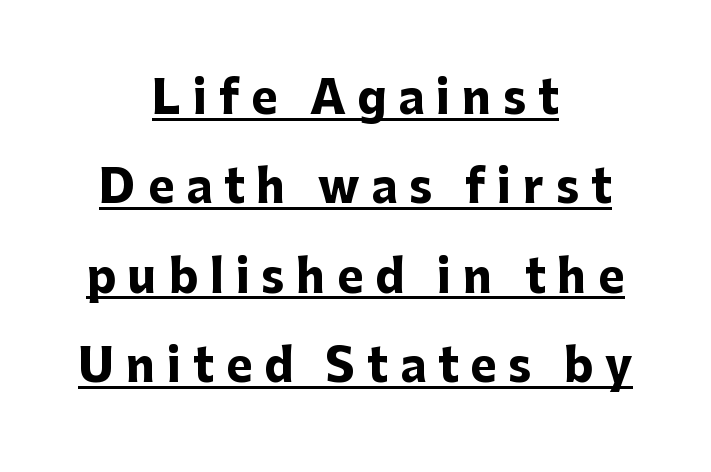
The image shows 44 px heavy sans-serif type, upright; set centered, loose line spacing (2.03x), unusually wide letter spacing (+0.27 em), underlined; low stroke contrast and a medium x-height.
